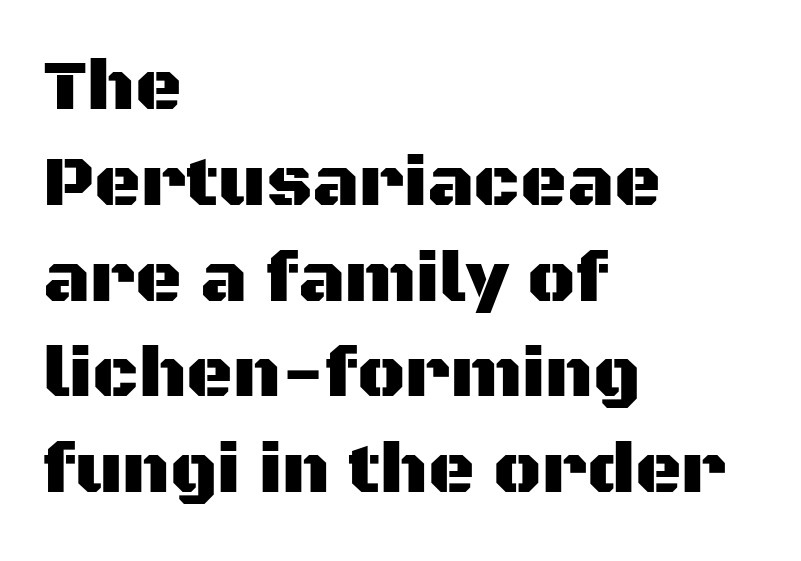
The face used here is proportionally spaced, like ordinary book or web type. The compositor pushed each line to the left boundary. Examine the stroke ends and you'll find no serifs. The baseline area is clear.
